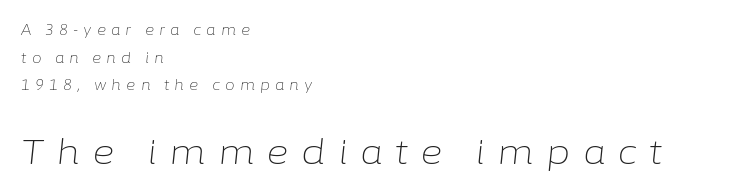
Q: Is the text bold? A: No.
Q: Is the text italic (slanted)? A: Yes, it leans right by about 6 degrees.
Q: Is the text underlined? A: No.
Q: How is the paragraph aligned? A: Left-aligned.
Q: Is the spacing between letters normal or unusually wide? A: Unusually wide.
Q: Is the spacing between lines tight, normal or loose? A: Loose.
Q: Which block of text is set in a larger size, the first (top) or the second (bottom)? A: The second (bottom) one.
Q: Width (condensed, normal, or wide)? A: Normal.
Q: Stroke contrast? A: Low.
Q: x-height? A: Medium.
Q: Monospaced? A: No.
